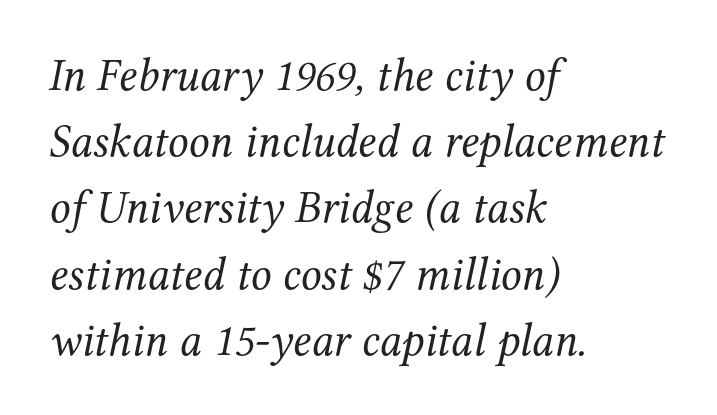
The image shows 46 px regular-weight serif type, italic (leaning right); set left-aligned, normal line spacing (1.44x), normal letter spacing, not underlined; medium stroke contrast and a medium x-height.
